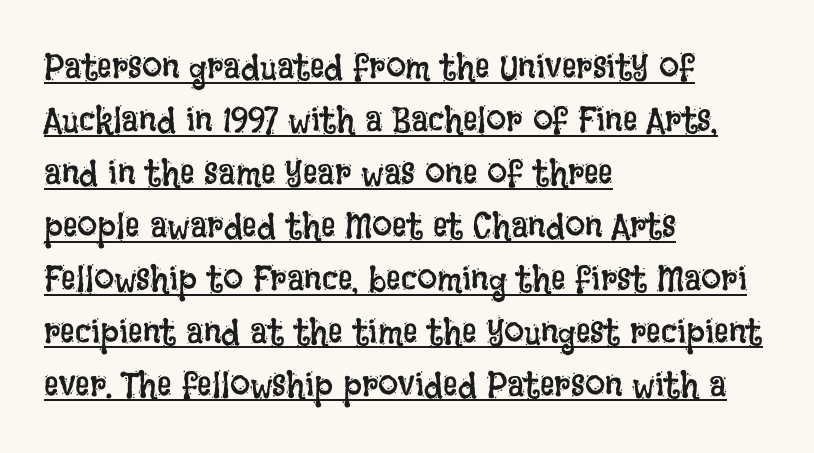
Looks like regular typesetting: each glyph gets only the width it needs. The paragraph shown leans on its left margin. Notice how a bar underscores the lettering throughout. The letterforms sit at book weight or below.
